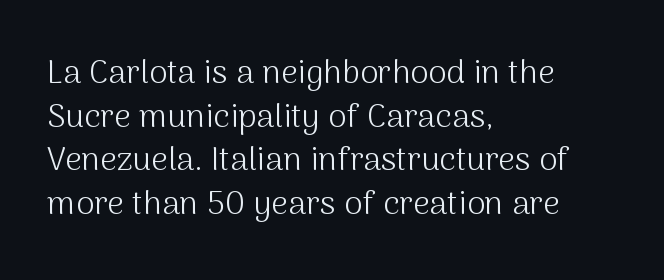
No heavy texture on the line: the type isn't bold. A classic flush-left, rag-right setting is used for this passage. These lines are rendered in a variable-pitch font. The string is rendered with underlining switched off. No feet cap the strokes, marking this as sans-serif type. Short note: letters normally spaced.
